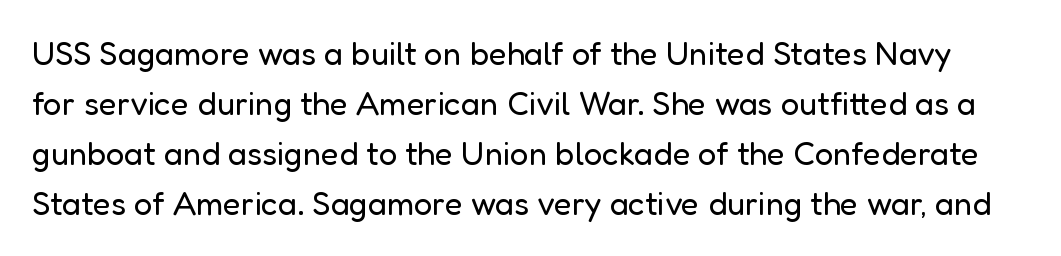
{"serif": "no", "italic": "no", "bold": "no", "weight": "regular", "width": "normal", "stroke_contrast": "low", "x_height": "medium", "monospaced": "no", "underline": "no", "line_spacing": "normal", "line_spacing_ratio": 1.52, "letter_spacing": "normal", "letter_spacing_em": 0.0, "glyph_px": 33}
